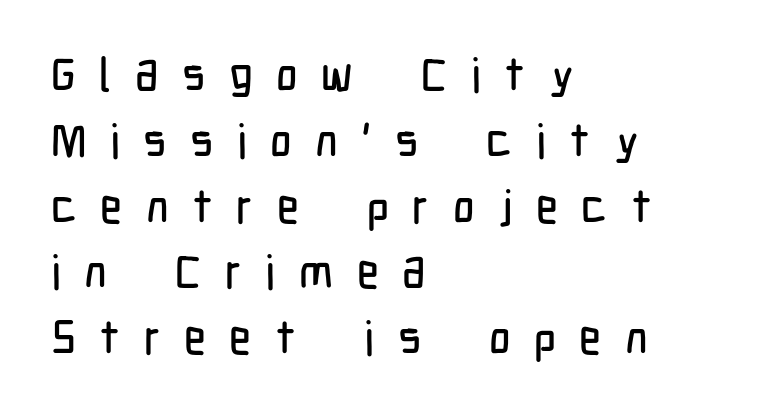
The image shows 47 px condensed sans-serif type, upright; set left-aligned, normal line spacing (1.4x), unusually wide letter spacing (+0.5 em), not underlined; low stroke contrast and a medium x-height.
